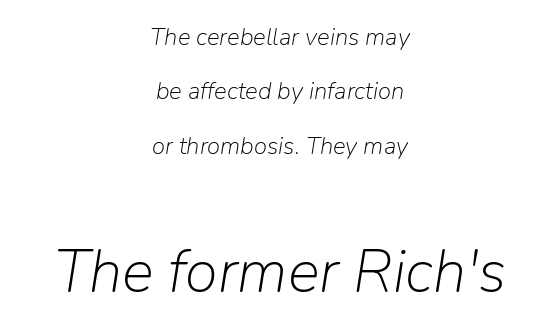
{"italic": "yes", "lean": "right", "slant_degrees": 9, "bold": "no", "weight": "light", "width": "normal", "stroke_contrast": "low", "x_height": "medium", "monospaced": "no", "underline": "no", "align": "center", "line_spacing": "loose", "line_spacing_ratio": 2.27, "letter_spacing": "normal", "letter_spacing_em": 0.0, "larger_block": "second", "size_ratio": 2.5, "glyph_px": 60}
